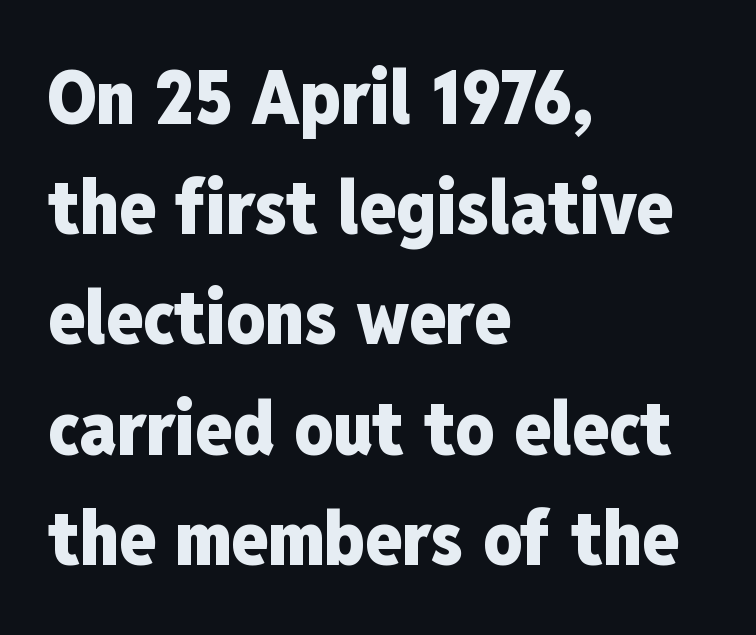
Does the lettering tilt? It doesn't — this is upright. The tracking reads as untouched default to a designer's eye. The passage shown stacks its lines at a standard gap. Heavy, bold letterforms.
